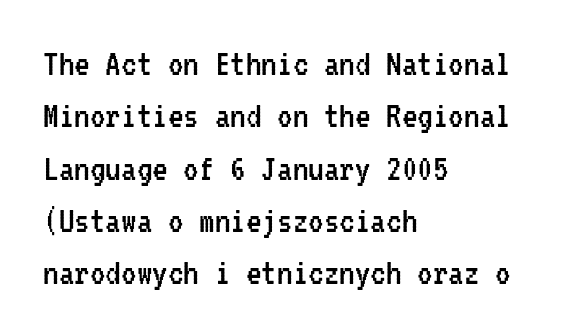
The image shows 39 px regular-weight, condensed sans-serif type, upright, monospaced; set left-aligned, normal line spacing (1.34x), normal letter spacing, not underlined; low stroke contrast and a medium x-height.
